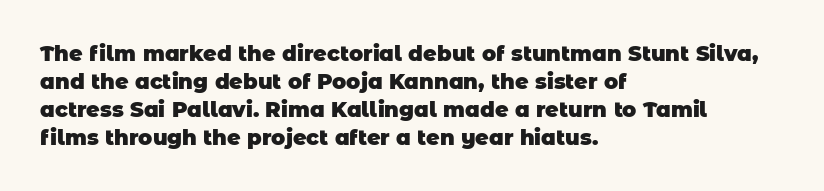
Short and long lines alike share a common starting point at left. Every letter is thick-stroked: bold, no question. Interline gaps are of average width in this sample. Quick note: underline off.
